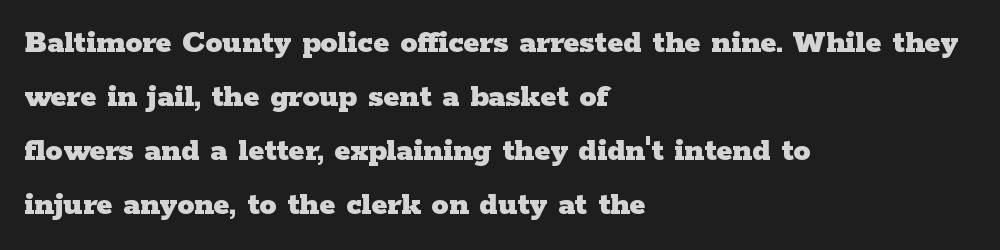
The image shows 34 px heavy, wide serif type, upright; set left-aligned, normal line spacing (1.59x), normal letter spacing, not underlined; low stroke contrast and a medium x-height.
